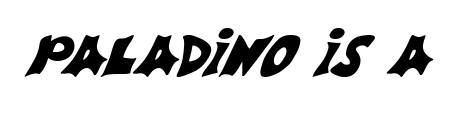
Q: Is the typeface a serif or a sans-serif typeface? A: Sans-serif.
Q: Is the text underlined? A: No.
Q: Is the spacing between letters normal or unusually wide? A: Normal.
Q: Width (condensed, normal, or wide)? A: Normal.
Q: Stroke contrast? A: Medium.
Q: x-height? A: Large.
Q: Monospaced? A: No.
